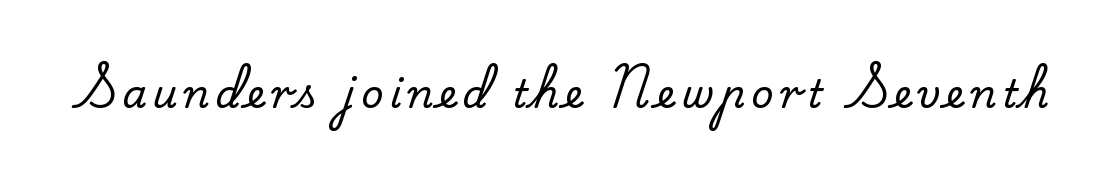
{"serif": "yes", "width": "normal", "stroke_contrast": "low", "x_height": "small", "monospaced": "no", "underline": "no", "glyph_px": 39}
